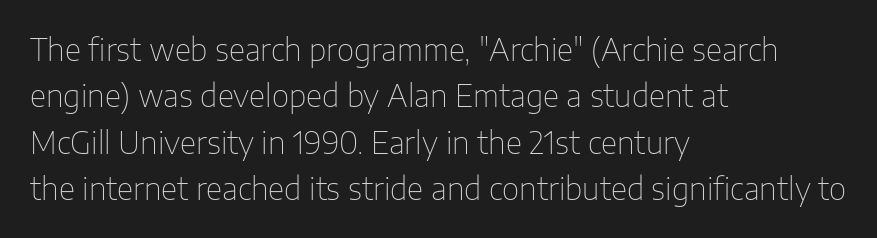
{"serif": "no", "italic": "no", "bold": "no", "weight": "thin", "width": "normal", "stroke_contrast": "low", "x_height": "medium", "monospaced": "no", "underline": "no", "align": "left", "line_spacing": "normal", "line_spacing_ratio": 1.55, "letter_spacing": "normal", "letter_spacing_em": 0.0, "glyph_px": 30}
